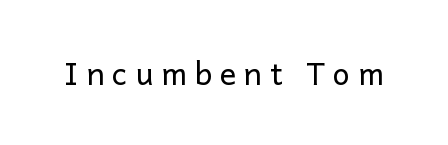
Posture: upright roman. The zone under the glyphs is completely vacant. Look at the bottom of the vertical strokes: they stop flat, with no serifs. This rendering widens character spacing well past its baseline value.
